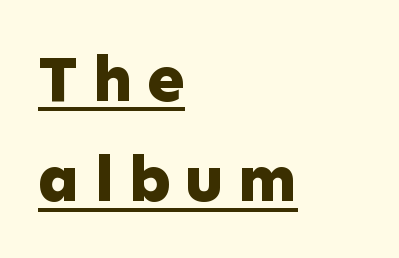
Q: Is the text bold? A: Yes.
Q: Is the text italic (slanted)? A: No, it is upright.
Q: Is the typeface a serif or a sans-serif typeface? A: Sans-serif.
Q: Is the text underlined? A: Yes.
Q: How is the paragraph aligned? A: Left-aligned.
Q: Is the spacing between letters normal or unusually wide? A: Unusually wide.
Q: Is the spacing between lines tight, normal or loose? A: Normal.
Q: Width (condensed, normal, or wide)? A: Normal.
Q: Stroke contrast? A: Low.
Q: x-height? A: Medium.
Q: Monospaced? A: No.
